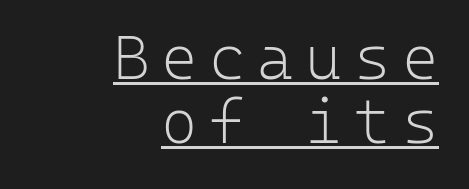
The image shows 62 px light sans-serif type, upright, monospaced; set right-aligned, tight line spacing (1.03x), underlined; low stroke contrast and a medium x-height.
